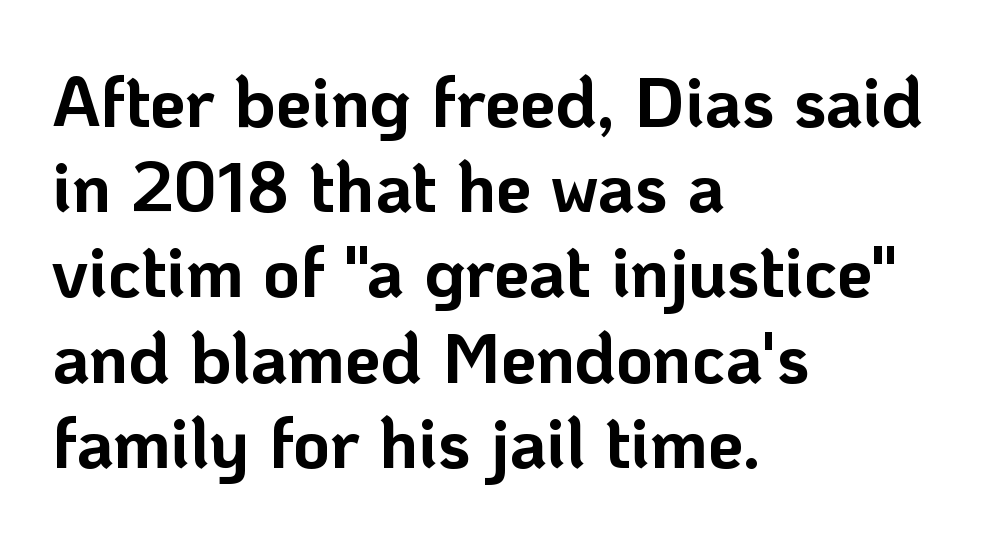
The rendering uses natural spacing where letterforms have individual widths. In terms of letterspacing, this is plain default setting. The font family rendered here belongs to the sans-serif group. Summary of weight: heavy, a full bold. The strip under each line holds only bare page. Typeset ragged right — the left edge is the straight one.
